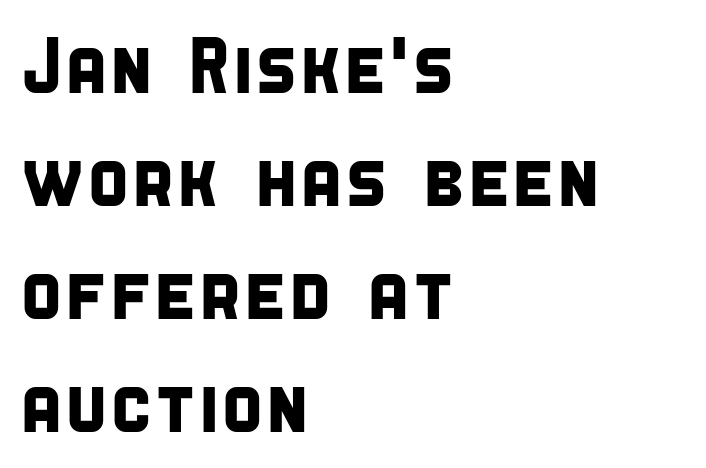
Character widths vary here, with narrow letters taking less room than wide ones. Rule under the text: the space is simply empty. A typesetter would label this face a sans. Tracking value appears to be zero — textbook default spacing. The line-height multiplier appears to be the usual default. The setting favours the left margin, as ordinary paragraphs usually do.
